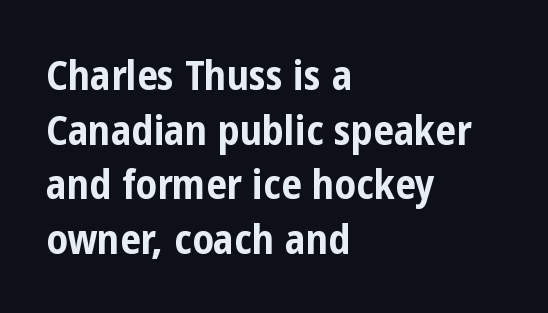
{"serif": "no", "italic": "no", "bold": "yes", "weight": "bold", "width": "condensed", "stroke_contrast": "low", "x_height": "medium", "monospaced": "no", "underline": "no", "align": "left", "line_spacing": "normal", "line_spacing_ratio": 1.33, "letter_spacing": "normal", "letter_spacing_em": 0.0, "glyph_px": 41}
